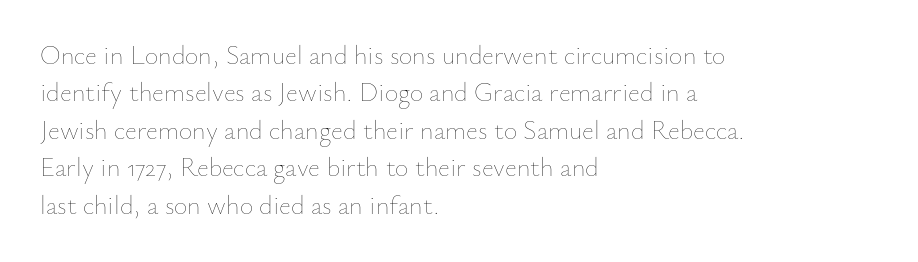
Is the letter spacing exaggerated? No — it looks like the ordinary default. This block has exactly the height ordinary leading produces. This is the regular roman posture of the typeface. Weight: not bold — regular or lighter.
